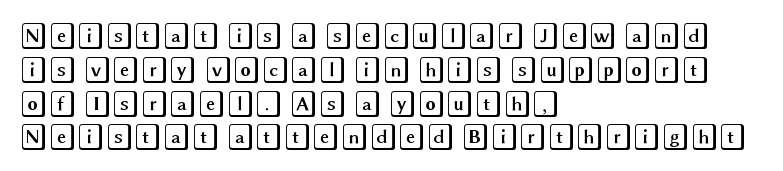
Q: Is the text italic (slanted)? A: No, it is upright.
Q: Is the text underlined? A: No.
Q: How is the paragraph aligned? A: Left-aligned.
Q: Is the spacing between letters normal or unusually wide? A: Normal.
Q: Is the spacing between lines tight, normal or loose? A: Normal.
